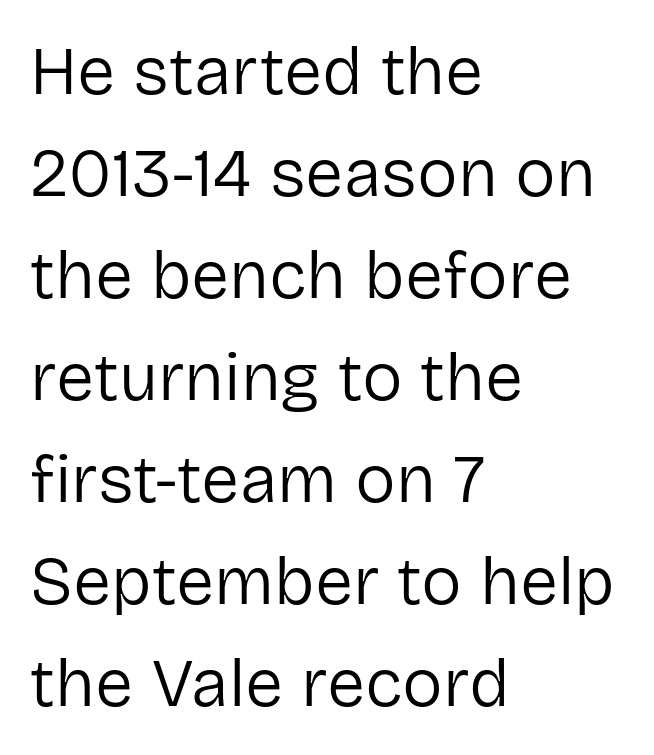
Q: Is the text bold? A: No.
Q: Is the text italic (slanted)? A: No, it is upright.
Q: Is the typeface a serif or a sans-serif typeface? A: Sans-serif.
Q: Is the text underlined? A: No.
Q: How is the paragraph aligned? A: Left-aligned.
Q: Is the spacing between letters normal or unusually wide? A: Normal.
Q: Is the spacing between lines tight, normal or loose? A: Normal.
Q: Width (condensed, normal, or wide)? A: Normal.
Q: Stroke contrast? A: Low.
Q: x-height? A: Medium.
Q: Monospaced? A: No.
